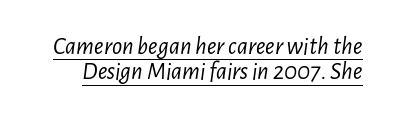
The strokes are not fattened; the text isn't bold. The line-height multiplier appears low, near solid setting. Honestly, the letter spacing is just normal — you wouldn't notice it. Decoration check: the copy is underlined. An italicized treatment has been applied to the whole sample.
